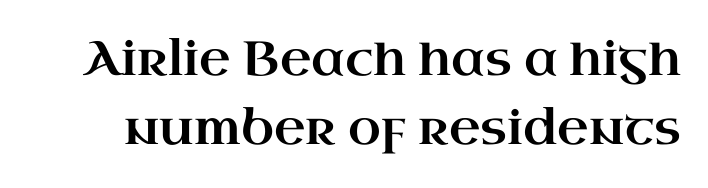
{"serif": "yes", "italic": "no", "width": "wide", "stroke_contrast": "high", "x_height": "small", "monospaced": "no", "underline": "no", "line_spacing": "normal", "line_spacing_ratio": 1.44, "letter_spacing": "normal", "letter_spacing_em": 0.0, "glyph_px": 48}
